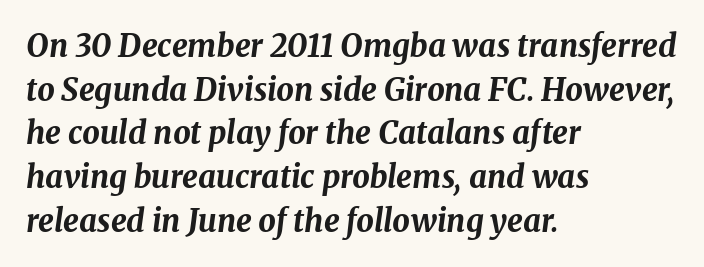
Each letter keeps its own natural width here, so spacing adapts to shape. Letters rest on an invisible, unmarked baseline. Typesetter's note: full bold, strokes at maximum text heaviness. Tracking value appears to be zero — textbook default spacing. An italicized treatment has been applied to the whole sample.
